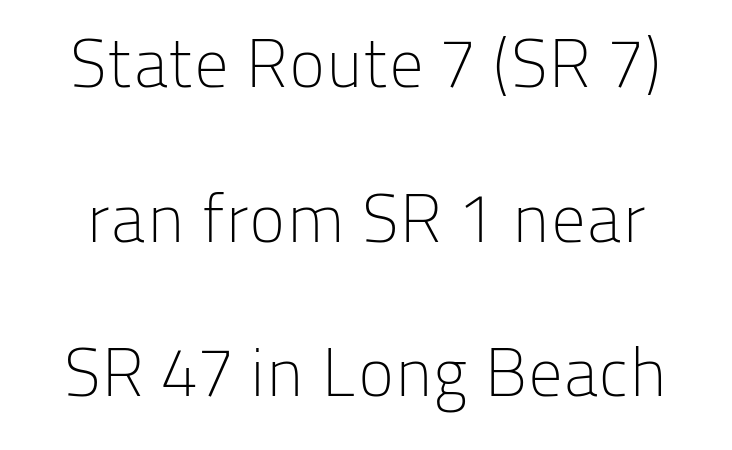
The letterforms sit shoulder to shoulder at normal distance. Is there much room between lines? Yes — plenty of vertical air separates them. Nobody drew a line under any word here. The letters advance in unequal steps, a hallmark of proportional type. No extra ink here — the face is not bold.
